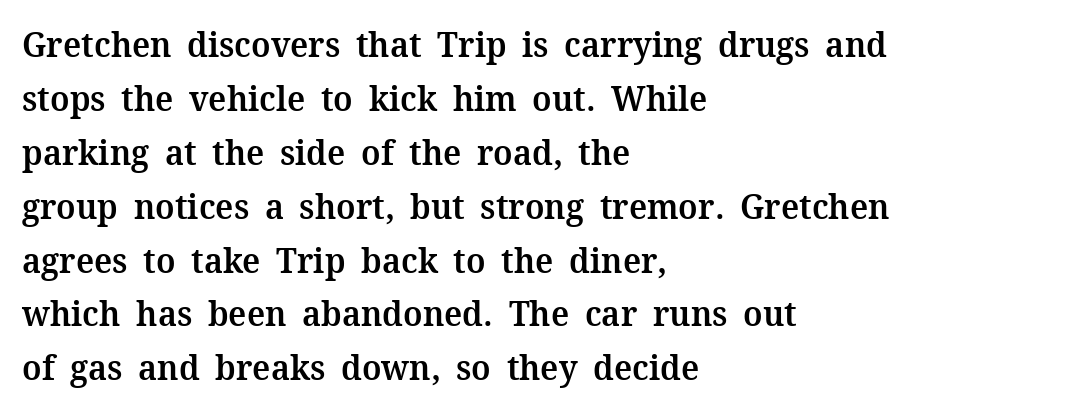
Q: Is the text bold? A: Semi-bold.
Q: Is the text italic (slanted)? A: No, it is upright.
Q: Is the typeface a serif or a sans-serif typeface? A: Serif.
Q: Is the text underlined? A: No.
Q: How is the paragraph aligned? A: Left-aligned.
Q: Is the spacing between letters normal or unusually wide? A: Normal.
Q: Is the spacing between lines tight, normal or loose? A: Normal.
Q: Width (condensed, normal, or wide)? A: Normal.
Q: Stroke contrast? A: Medium.
Q: x-height? A: Medium.
Q: Monospaced? A: No.
